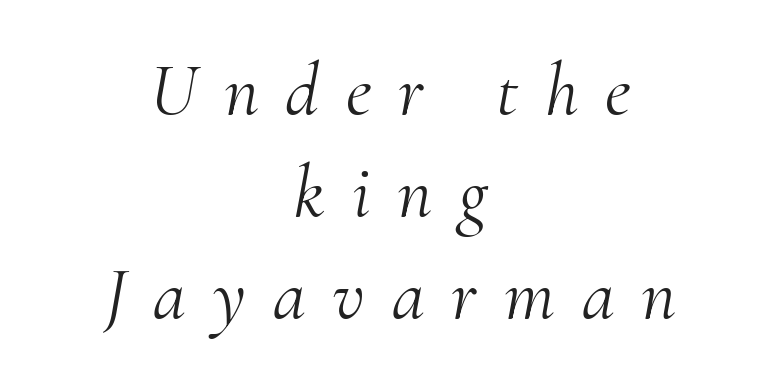
{"serif": "yes", "italic": "yes", "lean": "right", "slant_degrees": 10, "bold": "no", "weight": "light", "width": "normal", "stroke_contrast": "medium", "x_height": "small", "monospaced": "no", "underline": "no", "align": "center", "line_spacing": "normal", "line_spacing_ratio": 1.36, "letter_spacing": "wide", "letter_spacing_em": 0.36, "glyph_px": 75}
